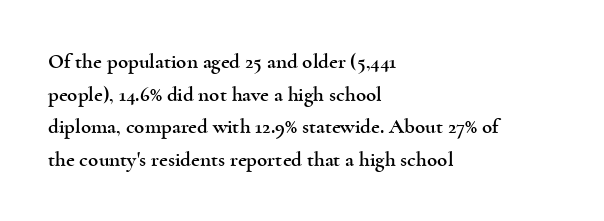
Q: Is the text italic (slanted)? A: No, it is upright.
Q: Is the text underlined? A: No.
Q: How is the paragraph aligned? A: Left-aligned.
Q: Is the spacing between letters normal or unusually wide? A: Normal.
Q: Is the spacing between lines tight, normal or loose? A: Normal.
